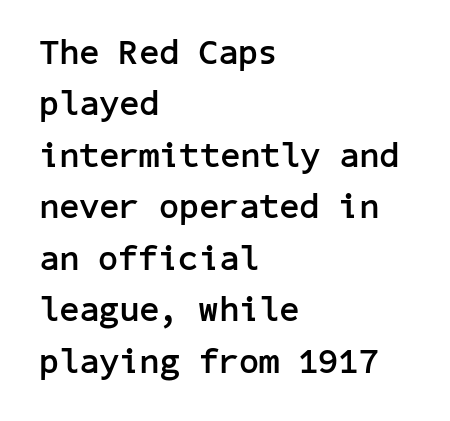
The image shows 35 px semibold sans-serif type, upright; set left-aligned, normal line spacing (1.47x), normal letter spacing, not underlined; low stroke contrast and a medium x-height.
